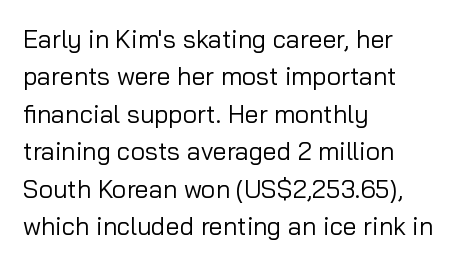
Q: Is the text bold? A: No.
Q: Is the text italic (slanted)? A: No, it is upright.
Q: Is the text underlined? A: No.
Q: How is the paragraph aligned? A: Left-aligned.
Q: Is the spacing between letters normal or unusually wide? A: Normal.
Q: Is the spacing between lines tight, normal or loose? A: Normal.
